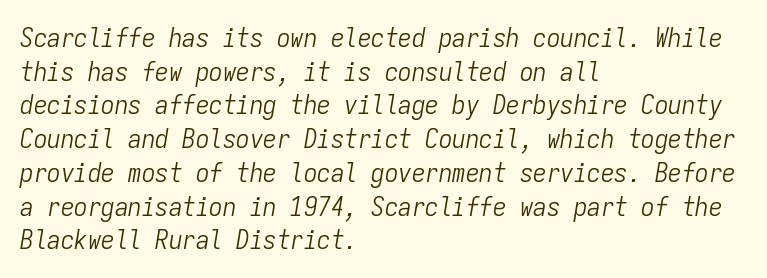
Designer's note — italics engaged. Glance below the letters and you will spot only blank space. Nobody touched the tracking dial on this one. Stem width sits at or under what a default text font uses.
